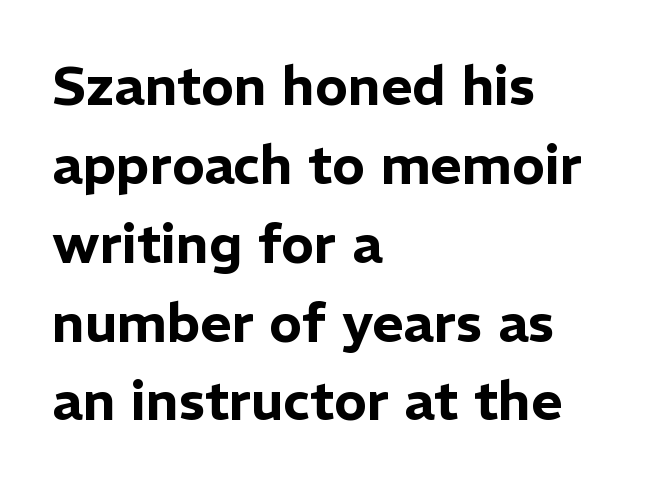
Q: Is the text italic (slanted)? A: No, it is upright.
Q: Is the typeface a serif or a sans-serif typeface? A: Sans-serif.
Q: Is the text underlined? A: No.
Q: How is the paragraph aligned? A: Left-aligned.
Q: Is the spacing between letters normal or unusually wide? A: Normal.
Q: Is the spacing between lines tight, normal or loose? A: Normal.
Q: Width (condensed, normal, or wide)? A: Normal.
Q: Stroke contrast? A: Low.
Q: x-height? A: Medium.
Q: Monospaced? A: No.
